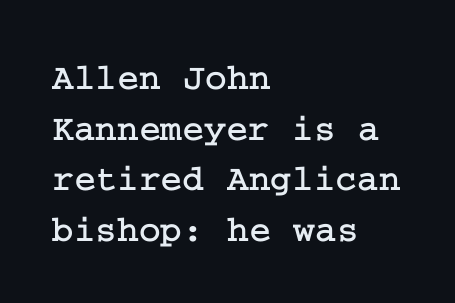
Q: Is the text italic (slanted)? A: No, it is upright.
Q: Is the typeface a serif or a sans-serif typeface? A: Serif.
Q: Is the text underlined? A: No.
Q: How is the paragraph aligned? A: Left-aligned.
Q: Is the spacing between letters normal or unusually wide? A: Normal.
Q: Is the spacing between lines tight, normal or loose? A: Normal.
Q: Width (condensed, normal, or wide)? A: Normal.
Q: Stroke contrast? A: Low.
Q: x-height? A: Medium.
